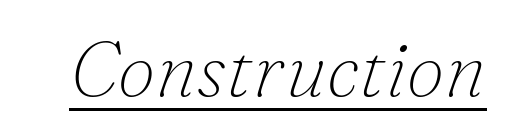
Q: Is the text bold? A: No.
Q: Is the text italic (slanted)? A: Yes, it leans right by about 16 degrees.
Q: Is the typeface a serif or a sans-serif typeface? A: Serif.
Q: Is the text underlined? A: Yes.
Q: Is the spacing between letters normal or unusually wide? A: Normal.
Q: Width (condensed, normal, or wide)? A: Normal.
Q: Stroke contrast? A: Low.
Q: x-height? A: Small.
Q: Monospaced? A: No.
